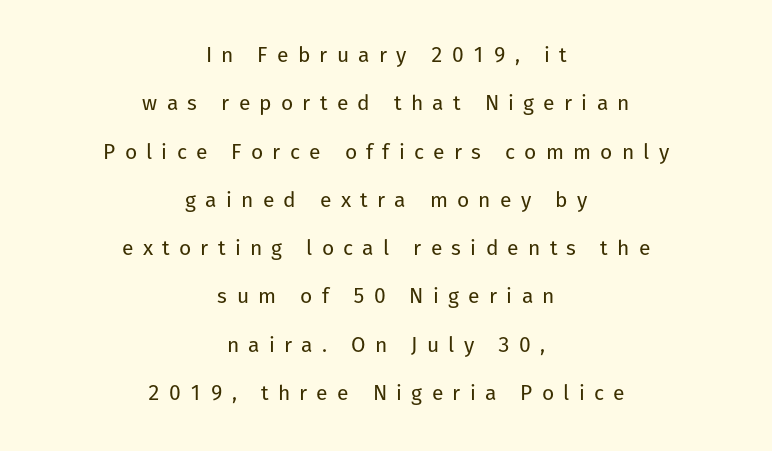
Q: Is the text bold? A: No.
Q: Is the text italic (slanted)? A: No, it is upright.
Q: Is the text underlined? A: No.
Q: How is the paragraph aligned? A: Centered.
Q: Is the spacing between letters normal or unusually wide? A: Unusually wide.
Q: Is the spacing between lines tight, normal or loose? A: Loose.
